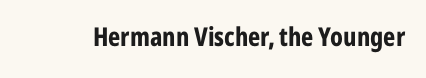
The image shows 26 px bold type, upright; set normal letter spacing, not underlined.
